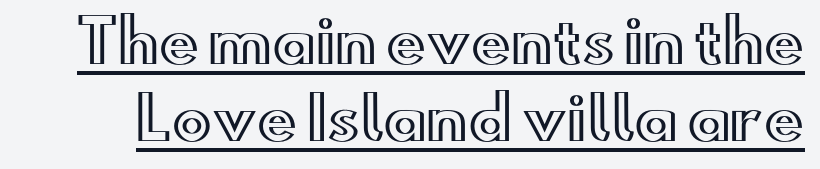
The image shows 59 px wide type, upright; set normal line spacing (1.3x), normal letter spacing, underlined; a small x-height.
